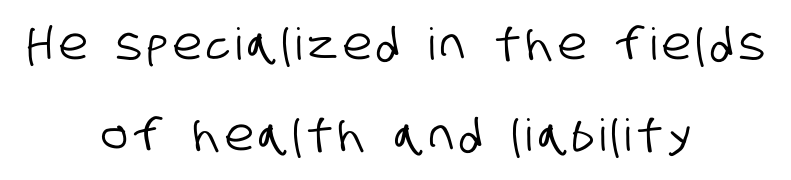
Q: Is the typeface a serif or a sans-serif typeface? A: Sans-serif.
Q: Is the text underlined? A: No.
Q: How is the paragraph aligned? A: Centered.
Q: Is the spacing between lines tight, normal or loose? A: Loose.
Q: Width (condensed, normal, or wide)? A: Condensed.
Q: Stroke contrast? A: Low.
Q: x-height? A: Large.
Q: Monospaced? A: No.
